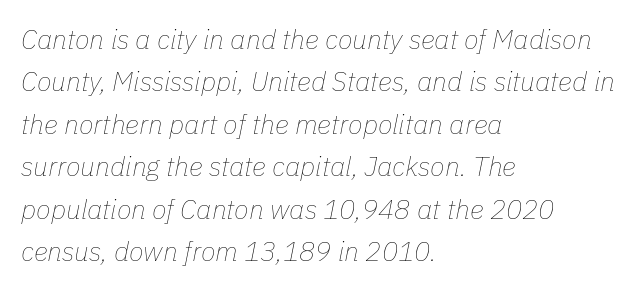
The image shows 27 px text type, italic (leaning right); set left-aligned, normal line spacing (1.57x), normal letter spacing, not underlined.
